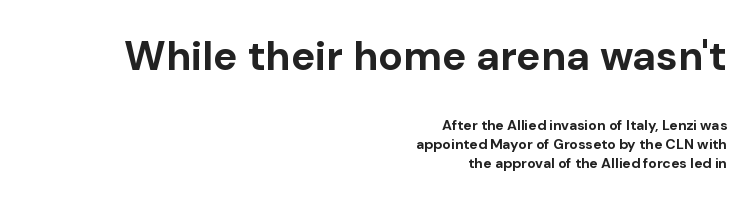
{"serif": "no", "italic": "no", "bold": "yes", "weight": "bold", "width": "normal", "stroke_contrast": "low", "x_height": "medium", "monospaced": "no", "underline": "no", "align": "right", "line_spacing": "normal", "line_spacing_ratio": 1.33, "letter_spacing": "normal", "letter_spacing_em": 0.0, "larger_block": "first", "size_ratio": 2.93, "glyph_px": 41}
